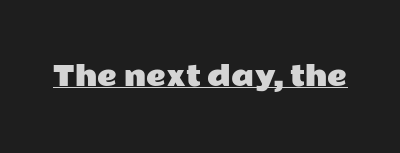
Q: Is the text italic (slanted)? A: No, it is upright.
Q: Is the text underlined? A: Yes.
Q: Is the spacing between letters normal or unusually wide? A: Normal.
